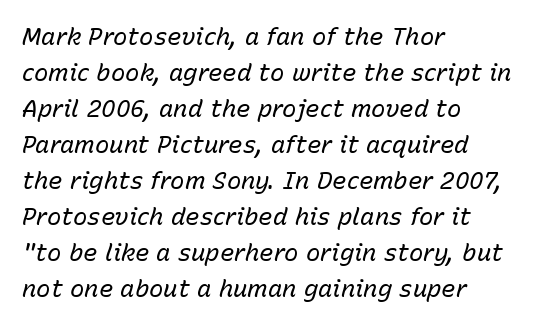
The image shows 24 px text type, italic (leaning right); set left-aligned, normal line spacing (1.5x), normal letter spacing, not underlined.
